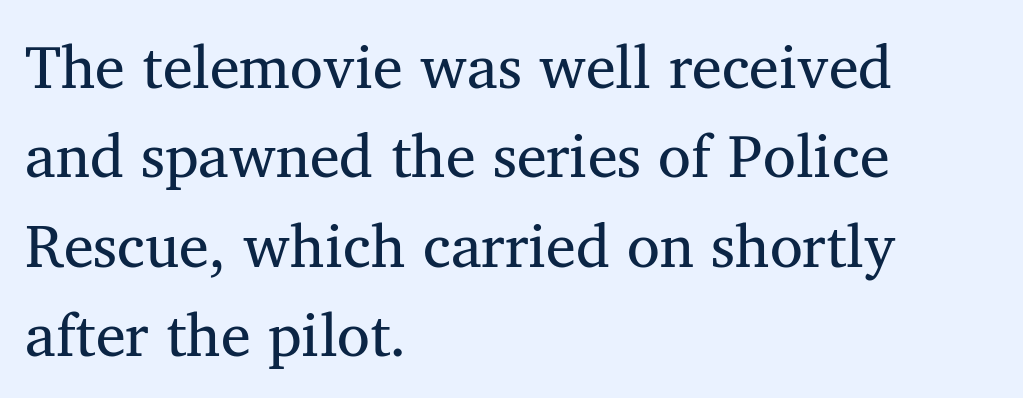
The image shows 60 px regular-weight serif type; set left-aligned, normal line spacing (1.49x), normal letter spacing, not underlined; medium stroke contrast and a medium x-height.
